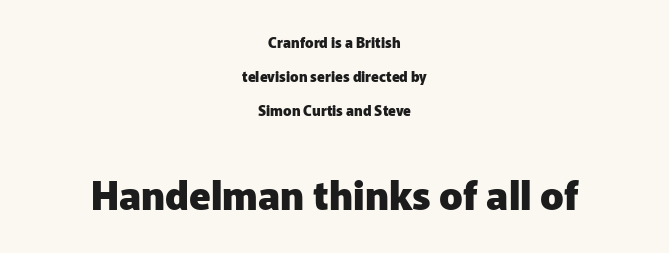
{"serif": "no", "italic": "no", "bold": "yes", "weight": "heavy", "width": "normal", "stroke_contrast": "low", "x_height": "medium", "monospaced": "no", "underline": "no", "align": "center", "line_spacing": "loose", "line_spacing_ratio": 2.42, "letter_spacing": "normal", "letter_spacing_em": 0.0, "larger_block": "second", "size_ratio": 2.79, "glyph_px": 39}
